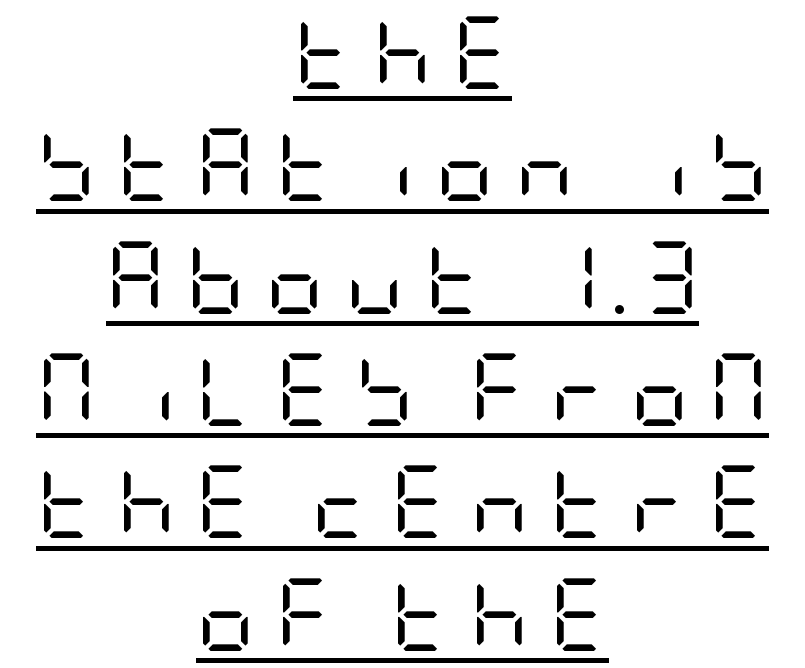
The image shows 72 px regular-weight, condensed sans-serif type, upright; set centered, normal line spacing (1.56x), unusually wide letter spacing (+0.29 em), underlined; low stroke contrast and a large x-height.
